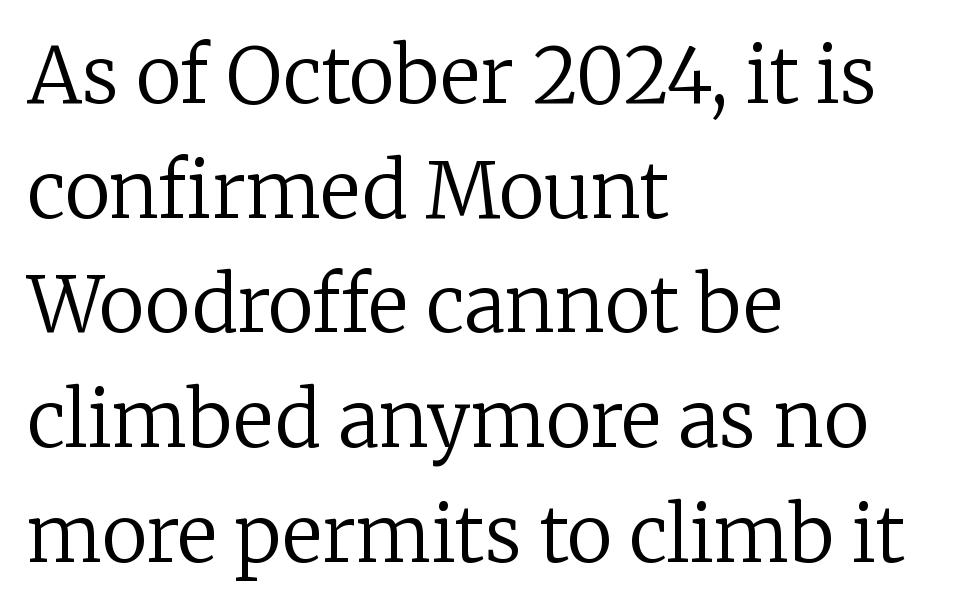
The image shows 77 px regular-weight serif type, upright; set left-aligned, normal line spacing (1.49x), normal letter spacing, not underlined; low stroke contrast and a medium x-height.
